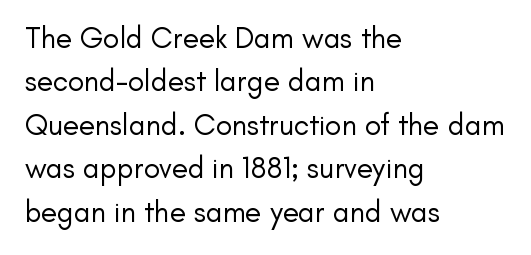
The image shows 30 px regular-weight sans-serif type, upright; set left-aligned, normal line spacing (1.45x), normal letter spacing, not underlined; low stroke contrast and a small x-height.
